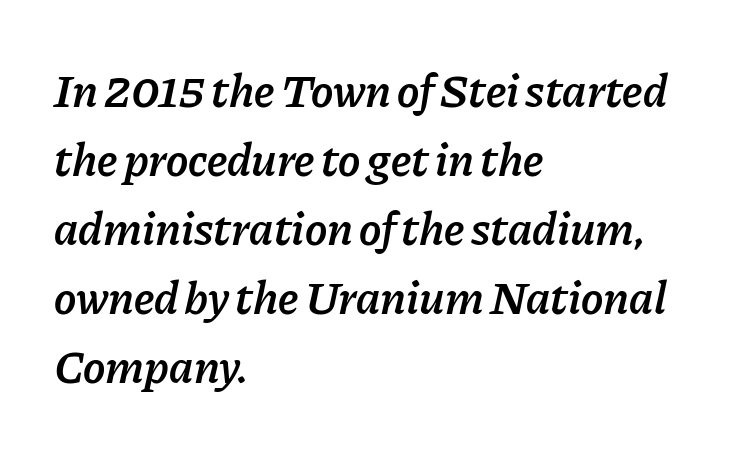
The image shows 47 px semibold type, italic (leaning right); set left-aligned, normal line spacing (1.47x), normal letter spacing, not underlined; low stroke contrast and a medium x-height.
